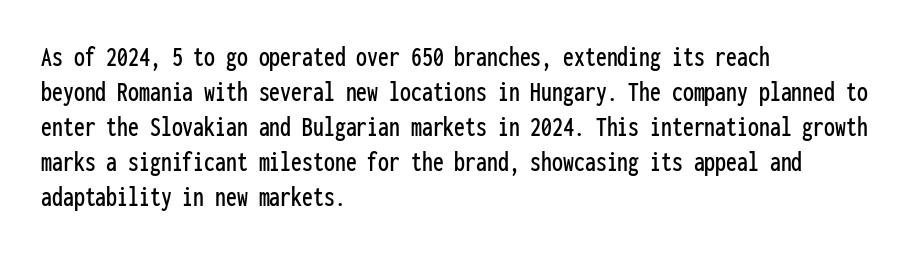
Nothing unusual about the tracking: characters are spaced as the font intends. A sans-serif font was chosen for this passage. The letters stand upright; this is a roman face. Is this a fixed-width face? Yes — each glyph sits in an identical cell.
